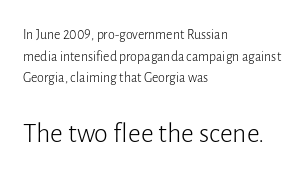
Q: Is the text bold? A: No.
Q: Is the text italic (slanted)? A: No, it is upright.
Q: Is the typeface a serif or a sans-serif typeface? A: Sans-serif.
Q: Is the text underlined? A: No.
Q: How is the paragraph aligned? A: Left-aligned.
Q: Is the spacing between letters normal or unusually wide? A: Normal.
Q: Is the spacing between lines tight, normal or loose? A: Normal.
Q: Which block of text is set in a larger size, the first (top) or the second (bottom)? A: The second (bottom) one.
Q: Width (condensed, normal, or wide)? A: Normal.
Q: Stroke contrast? A: Low.
Q: x-height? A: Medium.
Q: Monospaced? A: No.
